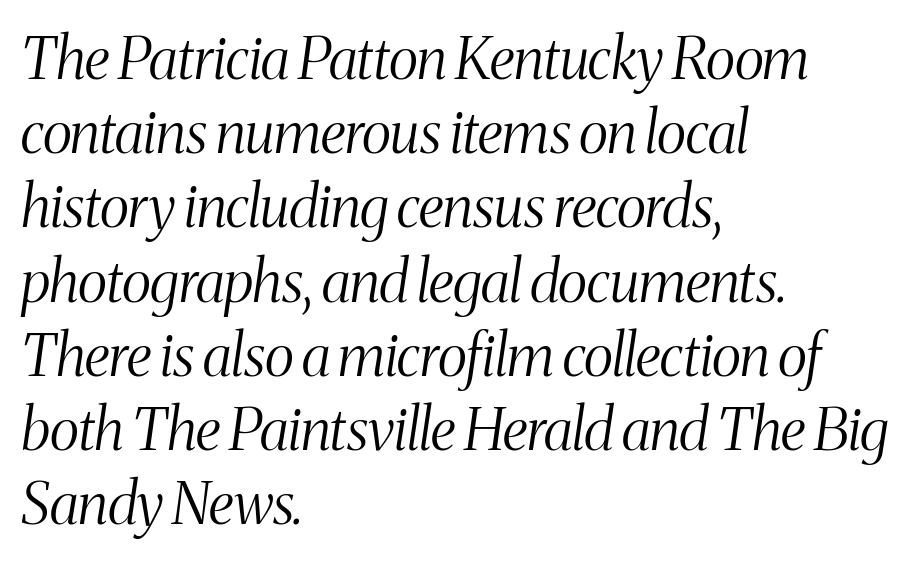
Q: Is the text bold? A: No.
Q: Is the text italic (slanted)? A: Yes, it leans right by about 8 degrees.
Q: Is the typeface a serif or a sans-serif typeface? A: Serif.
Q: Is the text underlined? A: No.
Q: How is the paragraph aligned? A: Left-aligned.
Q: Is the spacing between letters normal or unusually wide? A: Normal.
Q: Is the spacing between lines tight, normal or loose? A: Normal.
Q: Width (condensed, normal, or wide)? A: Condensed.
Q: Stroke contrast? A: Medium.
Q: x-height? A: Medium.
Q: Monospaced? A: No.
